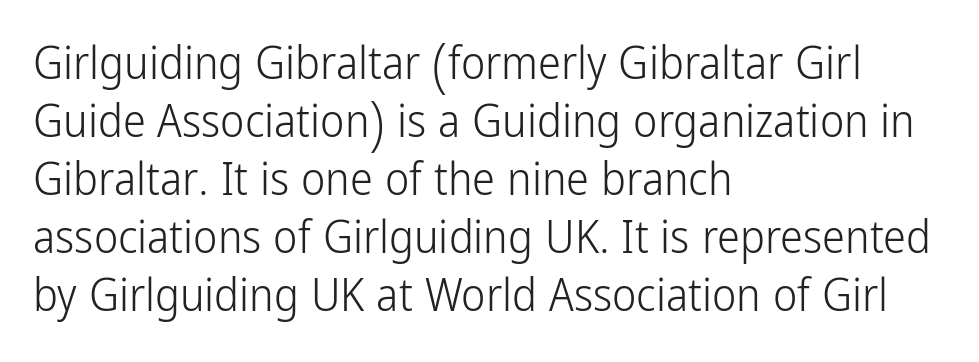
Is there any slant? The stems are plumb. The face looks like a standard text weight, possibly lighter. Is this a fixed-width face? No — the glyphs have proportional, varying widths. This block has exactly the height ordinary leading produces.
